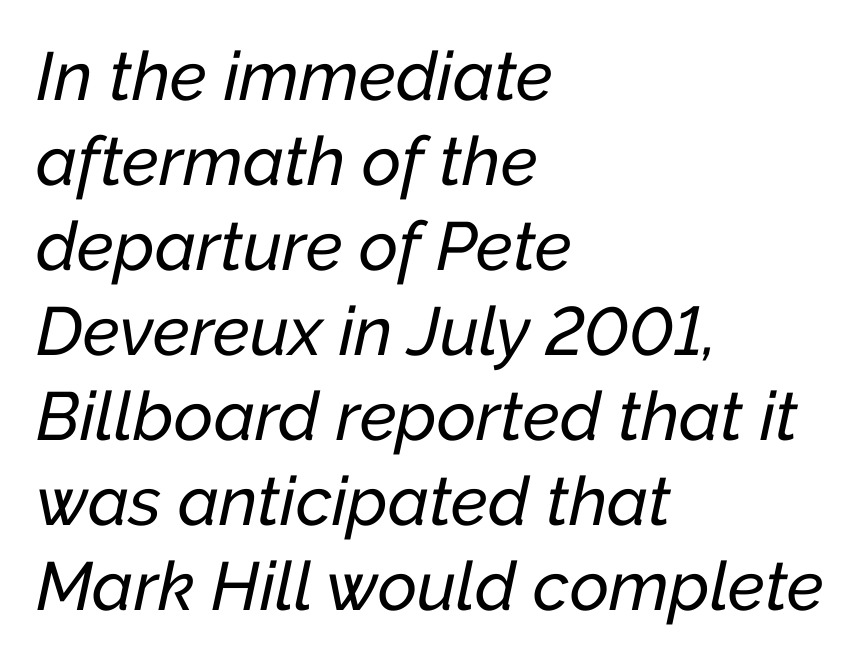
Q: Is the text italic (slanted)? A: Yes, it leans right by about 12 degrees.
Q: Is the text underlined? A: No.
Q: How is the paragraph aligned? A: Left-aligned.
Q: Is the spacing between letters normal or unusually wide? A: Normal.
Q: Is the spacing between lines tight, normal or loose? A: Normal.
Q: Width (condensed, normal, or wide)? A: Normal.
Q: Stroke contrast? A: Low.
Q: x-height? A: Medium.
Q: Monospaced? A: No.
